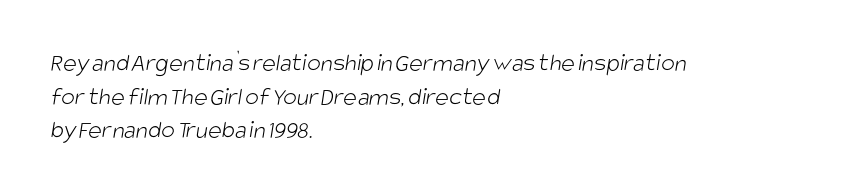
The image shows 26 px text type; set left-aligned, normal line spacing (1.29x), normal letter spacing, not underlined.
